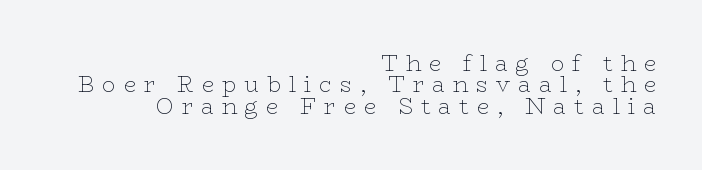
This rendering uses right alignment, leaving the left contour irregular. You could barely slide anything between these rows. Does extra space separate the letters? Yes, quite a lot of it. The font is comparable to plain body text, perhaps lighter. Type without underlining. Nope, not italic — everything's standing straight.
